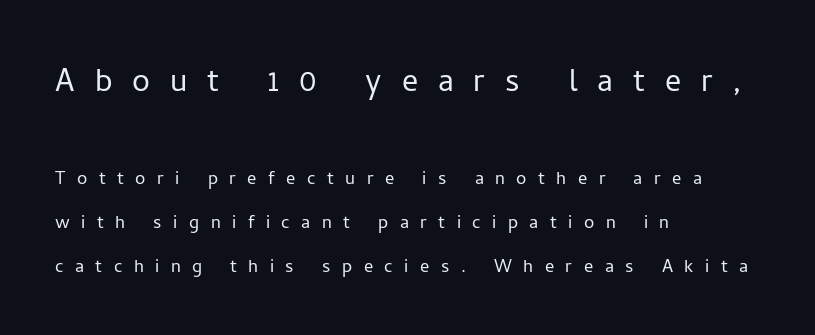
Q: Is the text bold? A: No.
Q: Is the text italic (slanted)? A: No, it is upright.
Q: Is the typeface a serif or a sans-serif typeface? A: Sans-serif.
Q: Is the text underlined? A: No.
Q: How is the paragraph aligned? A: Left-aligned.
Q: Is the spacing between letters normal or unusually wide? A: Unusually wide.
Q: Is the spacing between lines tight, normal or loose? A: Loose.
Q: Which block of text is set in a larger size, the first (top) or the second (bottom)? A: The first (top) one.
Q: Width (condensed, normal, or wide)? A: Normal.
Q: Stroke contrast? A: Low.
Q: x-height? A: Medium.
Q: Monospaced? A: No.
